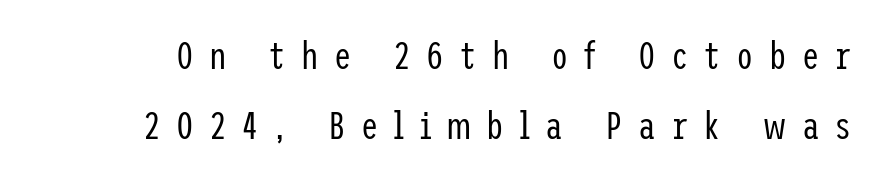
Q: Is the text bold? A: No.
Q: Is the text italic (slanted)? A: No, it is upright.
Q: Is the typeface a serif or a sans-serif typeface? A: Sans-serif.
Q: Is the text underlined? A: No.
Q: Is the spacing between letters normal or unusually wide? A: Unusually wide.
Q: Width (condensed, normal, or wide)? A: Condensed.
Q: Stroke contrast? A: Low.
Q: x-height? A: Medium.
